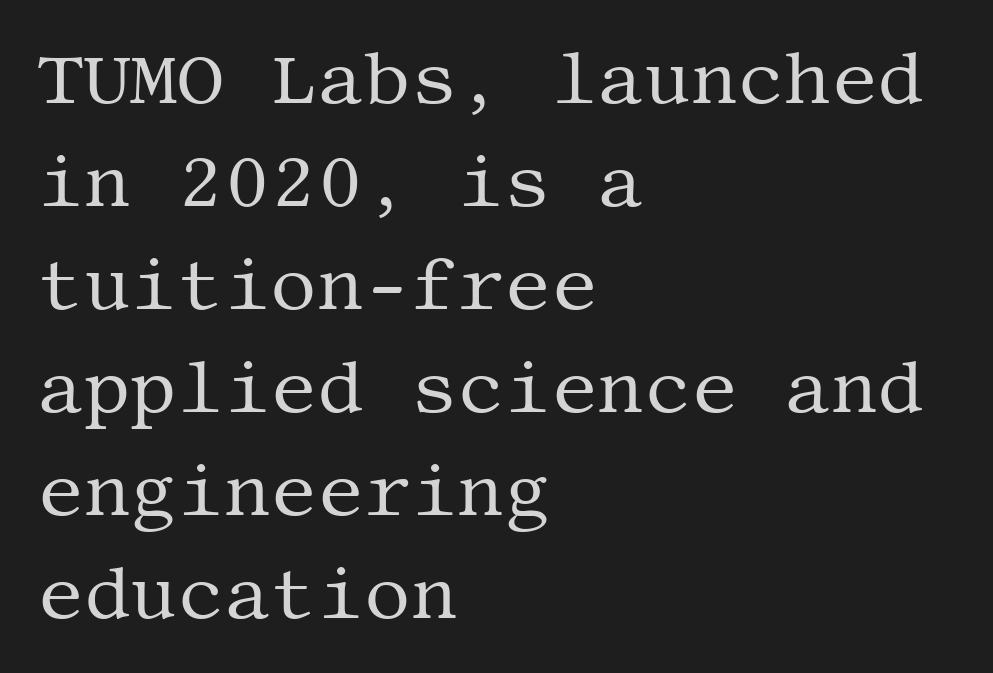
Q: Is the text bold? A: No.
Q: Is the text italic (slanted)? A: No, it is upright.
Q: Is the typeface a serif or a sans-serif typeface? A: Serif.
Q: Is the text underlined? A: No.
Q: How is the paragraph aligned? A: Left-aligned.
Q: Is the spacing between letters normal or unusually wide? A: Normal.
Q: Is the spacing between lines tight, normal or loose? A: Normal.
Q: Width (condensed, normal, or wide)? A: Normal.
Q: Stroke contrast? A: Medium.
Q: x-height? A: Large.
